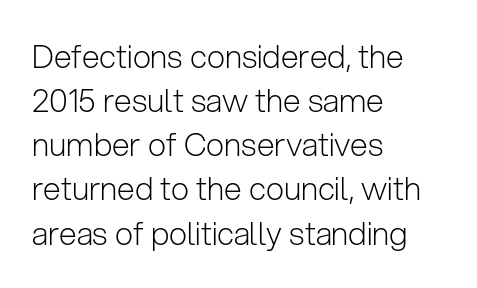
Each letter keeps its own natural width here, so spacing adapts to shape. Compared with typical paragraphs, the rows here are spaced about the same. The string is rendered with underlining switched off. Weight: regular or lighter. Default kerning and tracking; the words read as compact shapes.
